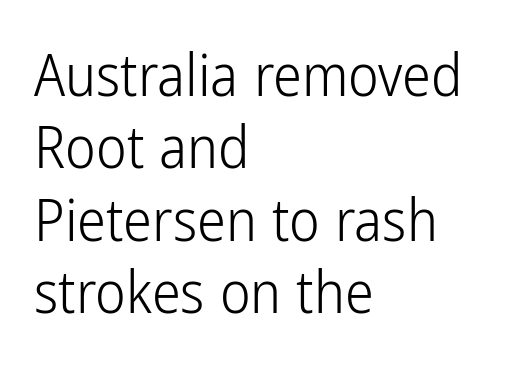
The image shows 58 px light, condensed sans-serif type, upright; set left-aligned, normal line spacing (1.25x), normal letter spacing, not underlined; low stroke contrast and a medium x-height.
